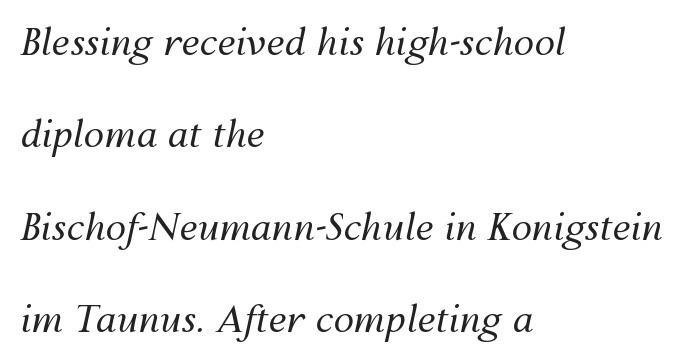
{"italic": "yes", "lean": "right", "slant_degrees": 12, "bold": "no", "weight": "regular", "width": "normal", "stroke_contrast": "medium", "x_height": "medium", "monospaced": "no", "underline": "no", "align": "left", "line_spacing": "loose", "line_spacing_ratio": 2.5, "letter_spacing": "normal", "letter_spacing_em": 0.0, "glyph_px": 37}
